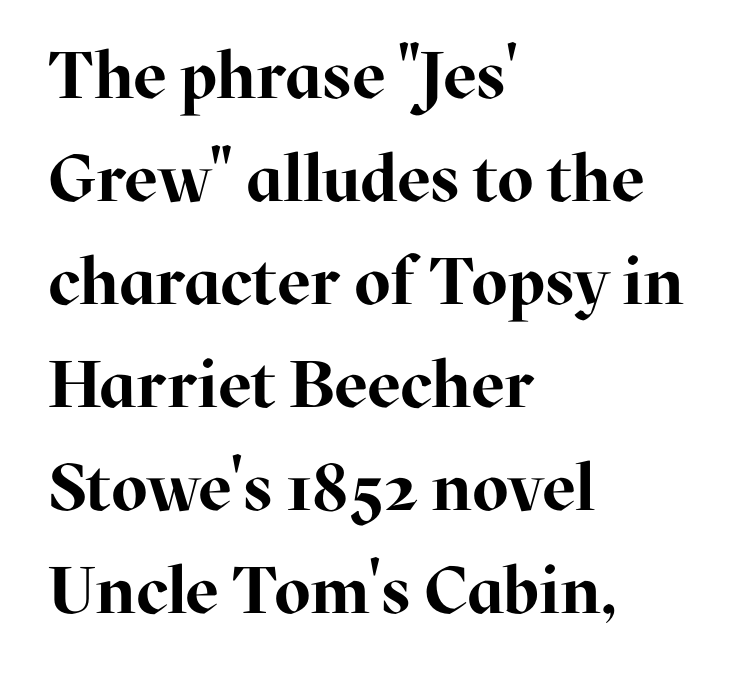
{"serif": "yes", "italic": "no", "bold": "yes", "weight": "bold", "width": "normal", "stroke_contrast": "high", "x_height": "medium", "monospaced": "no", "underline": "no", "align": "left", "line_spacing": "normal", "line_spacing_ratio": 1.56, "letter_spacing": "normal", "letter_spacing_em": 0.0, "glyph_px": 66}
